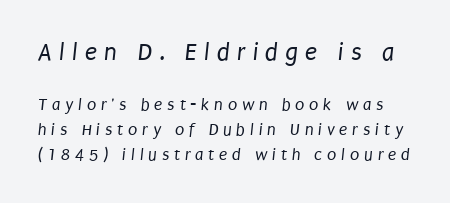
{"bold": "no", "underline": "no", "line_spacing": "normal", "line_spacing_ratio": 1.47, "letter_spacing": "wide", "letter_spacing_em": 0.28, "larger_block": "first", "size_ratio": 1.47, "glyph_px": 25}
